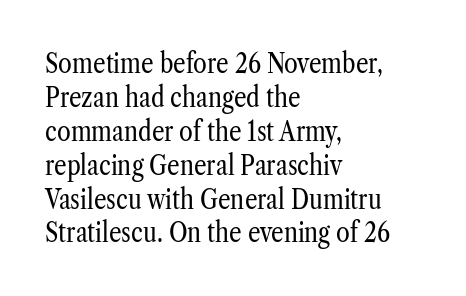
Does the lettering tilt? It doesn't — this is upright. These lines are rendered in a variable-pitch font. The passage is arranged the way most books set body copy — flush left. I'd call this a serif setting — the letters wear small feet. Caption: standard tracking, unaltered.
